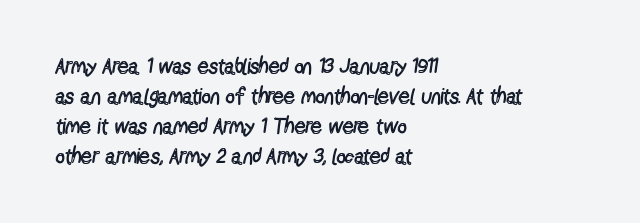
Reading down the column, the eye jumps a familiar distance to each next line. Left-aligned paragraph, ragged on the right. Check under the words: just untouched page.
